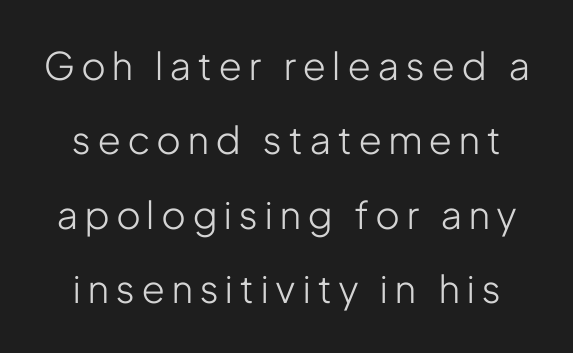
The image shows 38 px light, condensed sans-serif type, upright; set loose line spacing (1.96x), unusually wide letter spacing (+0.2 em), not underlined; low stroke contrast and a medium x-height.
